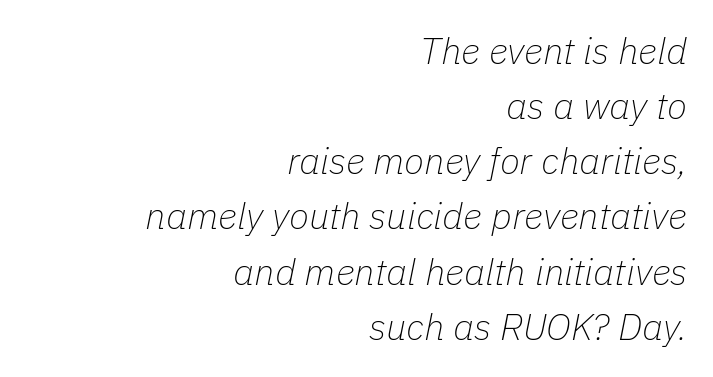
{"italic": "yes", "lean": "right", "slant_degrees": 11, "bold": "no", "weight": "thin", "width": "normal", "stroke_contrast": "low", "x_height": "medium", "monospaced": "no", "underline": "no", "align": "right", "line_spacing": "normal", "line_spacing_ratio": 1.49, "letter_spacing": "normal", "letter_spacing_em": 0.0, "glyph_px": 37}
